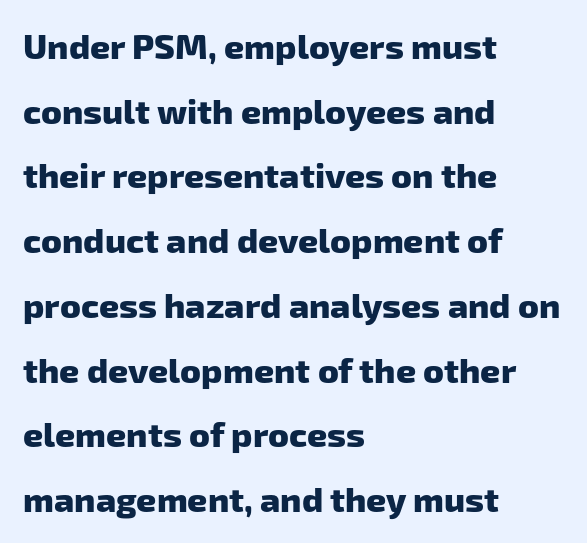
Q: Is the text bold? A: Yes.
Q: Is the typeface a serif or a sans-serif typeface? A: Sans-serif.
Q: Is the text underlined? A: No.
Q: How is the paragraph aligned? A: Left-aligned.
Q: Is the spacing between letters normal or unusually wide? A: Normal.
Q: Width (condensed, normal, or wide)? A: Normal.
Q: Stroke contrast? A: Low.
Q: x-height? A: Medium.
Q: Monospaced? A: No.
